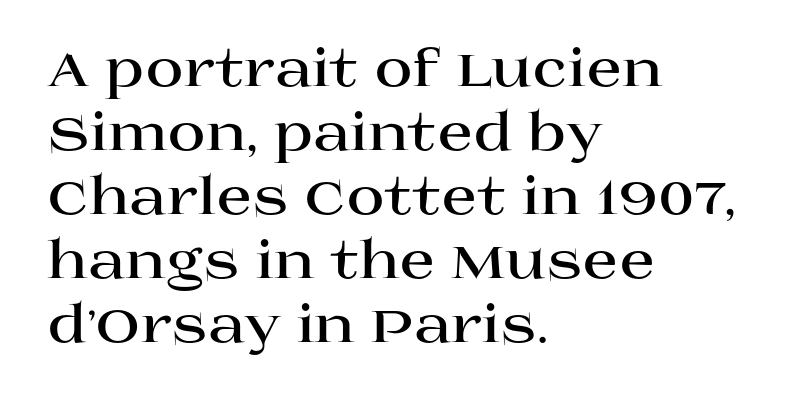
{"serif": "yes", "italic": "no", "bold": "yes", "weight": "bold", "width": "wide", "stroke_contrast": "high", "x_height": "large", "monospaced": "no", "underline": "no", "align": "left", "line_spacing_ratio": 1.23, "letter_spacing": "normal", "letter_spacing_em": 0.0, "glyph_px": 52}
